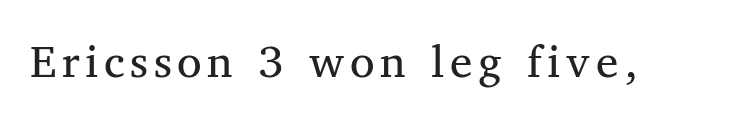
Here the designer chose a conventional face with non-uniform glyph widths. The letters stand straight up with perfectly vertical stems. Stem width sits at or under what a default text font uses. The zone under the glyphs is completely vacant.
